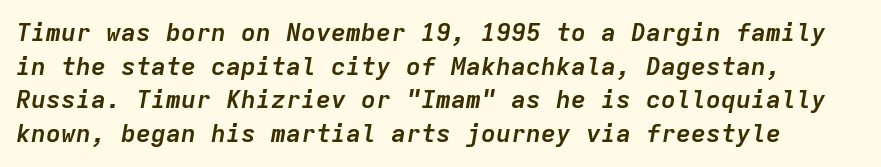
There is no visible air inserted between adjacent glyphs. Nobody drew a line under any word here. It's the slanting kind of type. You'd pick this weight for a headline — it's a proper bold.
